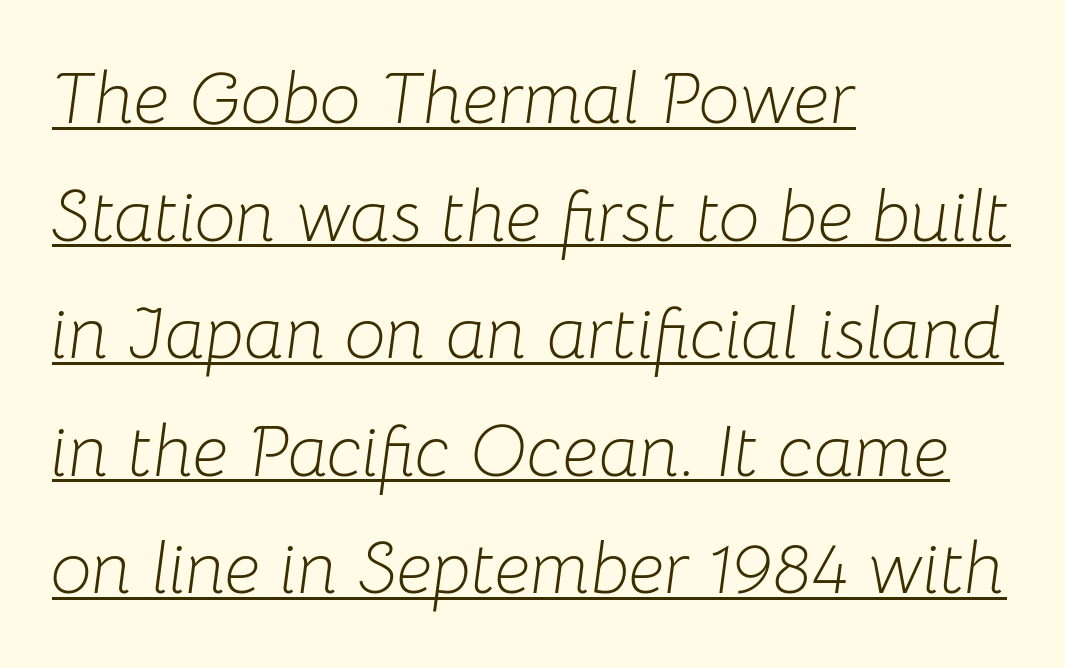
Stems and bowls with no extra thickness — not bold. The rendering uses natural spacing where letterforms have individual widths. Short note: letters normally spaced. Vertical spacing — default.
